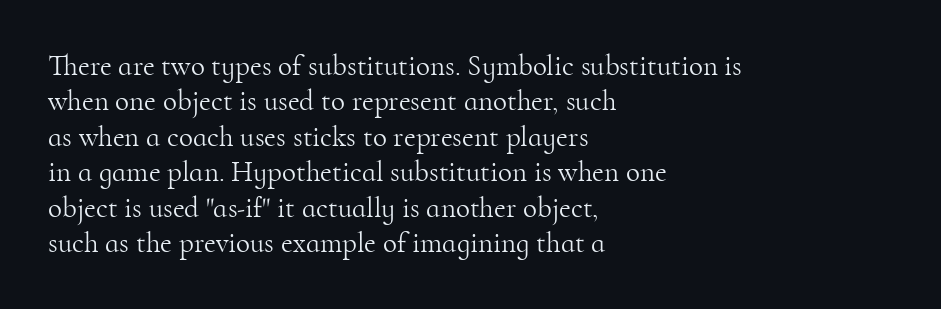
No extra ink here — the face is not bold. This is roman type, the default non-slanted kind. Does the type have serifs? Yes, each stem ends in a small foot. Looks like regular typesetting: each glyph gets only the width it needs. Honestly, the letter spacing is just normal — you wouldn't notice it. Compared with a centered layout, this one pins lines to the left instead.
